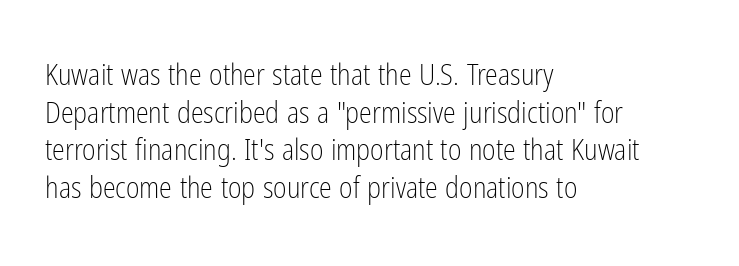
The image shows 29 px light, condensed sans-serif type, upright; set left-aligned, normal line spacing (1.3x), normal letter spacing, not underlined; low stroke contrast and a medium x-height.
